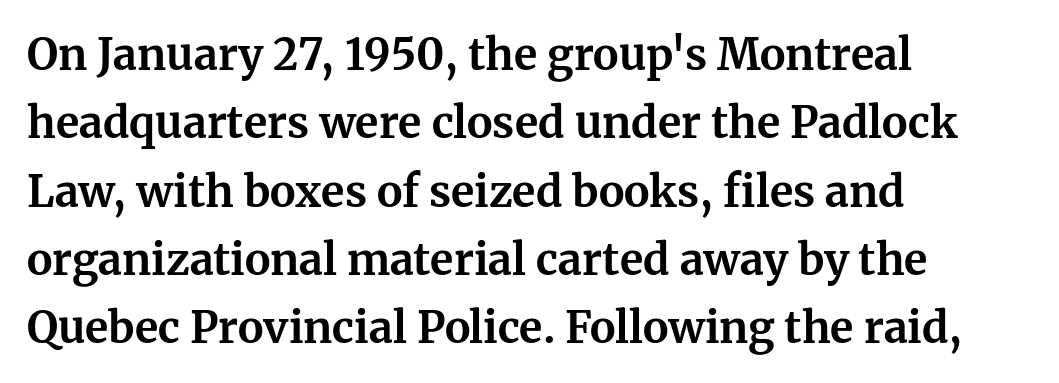
{"serif": "yes", "italic": "no", "bold": "yes", "weight": "bold", "width": "normal", "stroke_contrast": "medium", "x_height": "medium", "monospaced": "no", "underline": "no", "align": "left", "line_spacing": "normal", "line_spacing_ratio": 1.59, "letter_spacing": "normal", "letter_spacing_em": 0.0, "glyph_px": 43}
